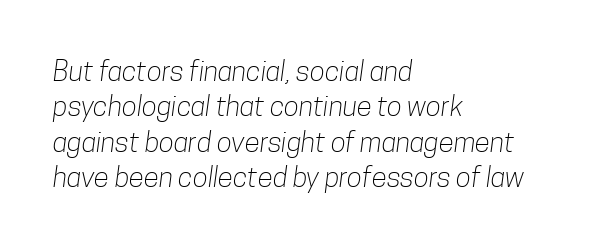
The image shows 28 px light, condensed sans-serif type; set left-aligned, normal line spacing (1.26x), normal letter spacing, not underlined; low stroke contrast and a medium x-height.
